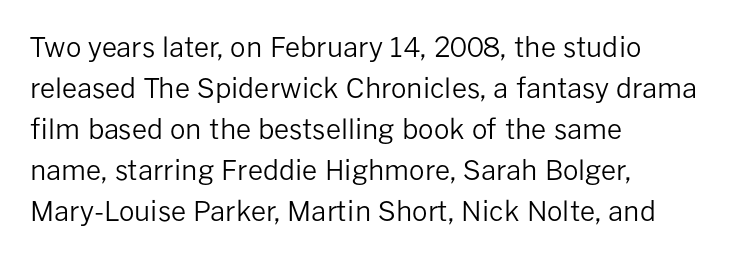
Q: Is the text bold? A: No.
Q: Is the text italic (slanted)? A: No, it is upright.
Q: Is the text underlined? A: No.
Q: How is the paragraph aligned? A: Left-aligned.
Q: Is the spacing between letters normal or unusually wide? A: Normal.
Q: Is the spacing between lines tight, normal or loose? A: Normal.
